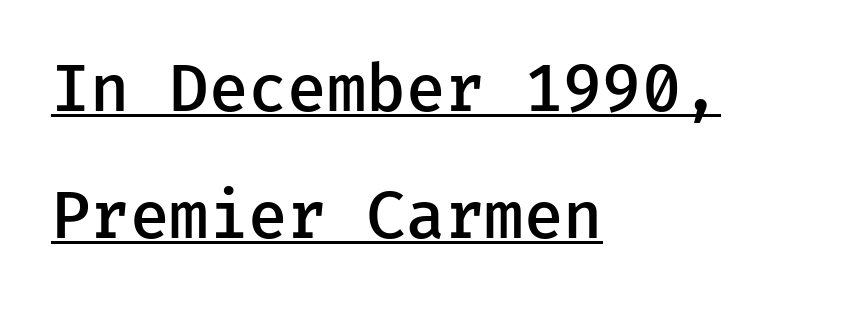
The image shows 64 px semibold sans-serif type, upright, monospaced; set left-aligned, loose line spacing (1.98x), normal letter spacing, underlined; low stroke contrast and a medium x-height.
